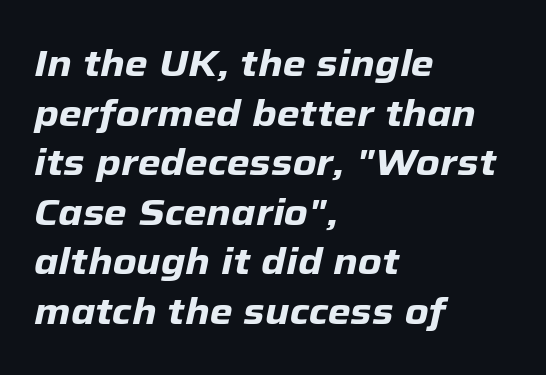
{"italic": "yes", "lean": "right", "slant_degrees": 12, "bold": "yes", "weight": "heavy", "width": "normal", "stroke_contrast": "low", "x_height": "medium", "monospaced": "no", "underline": "no", "align": "left", "line_spacing": "normal", "line_spacing_ratio": 1.34, "letter_spacing": "normal", "letter_spacing_em": 0.0, "glyph_px": 37}
